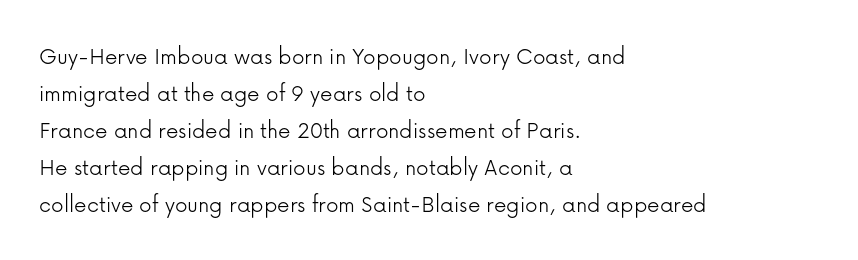
{"italic": "no", "bold": "no", "underline": "no", "align": "left", "line_spacing": "normal", "line_spacing_ratio": 1.48, "letter_spacing": "normal", "letter_spacing_em": 0.0, "glyph_px": 25}
